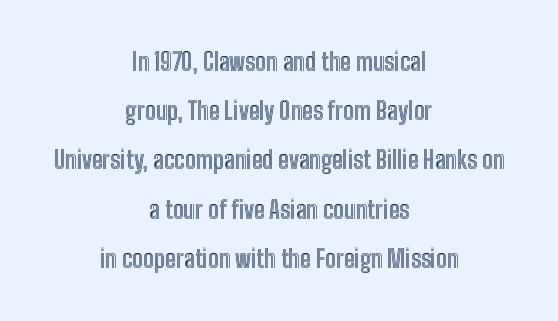
The rendering keeps characters at their native spacing. Ascenders rise straight up at ninety degrees. Underline: absent. A great deal of white space separates one row of letters from the next.
